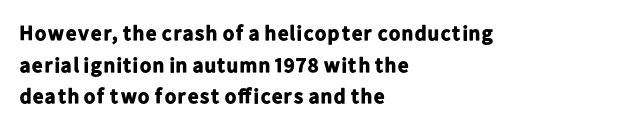
This is roman type, the default non-slanted kind. Observe the ordinary spacing: letters are neighbours, not strangers. The space between consecutive lines is moderate. Leftover space on each line is placed entirely after the last word. The string is rendered with underlining switched off. What weight is shown? A full bold with thick strokes.
